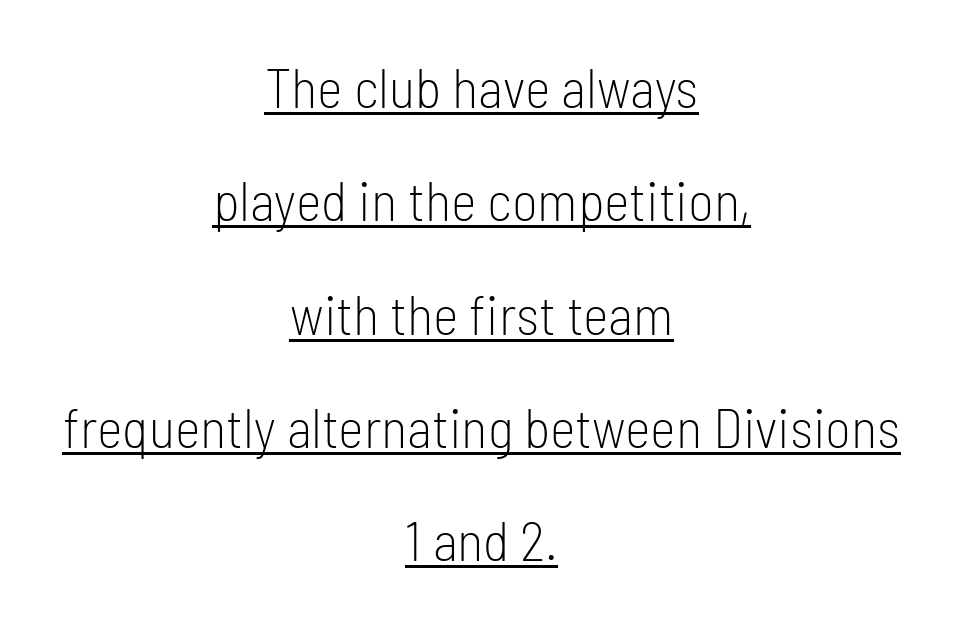
Q: Is the text bold? A: No.
Q: Is the text italic (slanted)? A: No, it is upright.
Q: Is the typeface a serif or a sans-serif typeface? A: Sans-serif.
Q: Is the text underlined? A: Yes.
Q: How is the paragraph aligned? A: Centered.
Q: Is the spacing between letters normal or unusually wide? A: Normal.
Q: Is the spacing between lines tight, normal or loose? A: Loose.
Q: Width (condensed, normal, or wide)? A: Condensed.
Q: Stroke contrast? A: Low.
Q: x-height? A: Medium.
Q: Monospaced? A: No.
